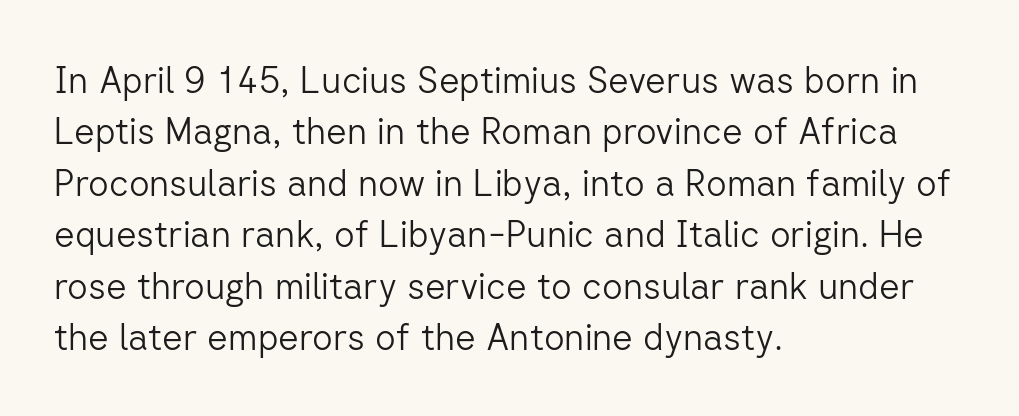
A typesetter would call this proportional, since set widths differ per character. No feet cap the strokes, marking this as sans-serif type. A quiet, ordinary-to-light weight characterises the typeface. This rendering features lettering with no underline. Rows of type keep a routine distance in the vertical direction.
